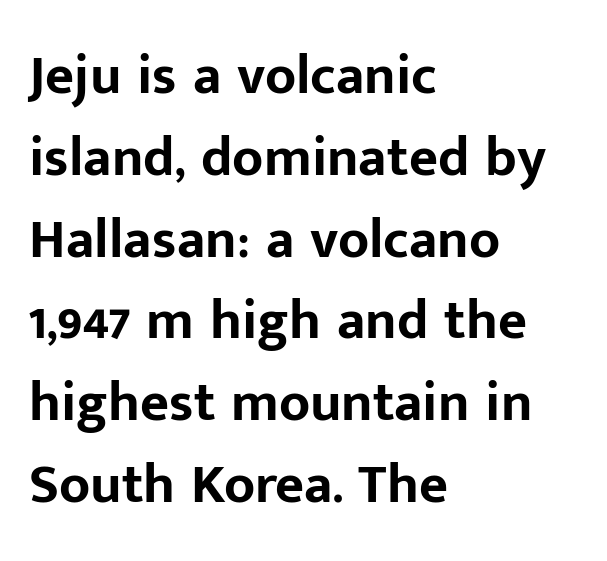
The image shows 56 px bold sans-serif type, upright; set left-aligned, normal line spacing (1.46x), normal letter spacing, not underlined; low stroke contrast and a medium x-height.
